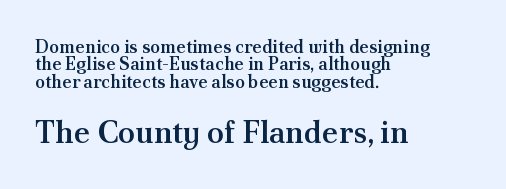
In terms of letterform style, serifs are clearly present. The font is running at a semibold setting, under full bold. A typesetter would call this leading minimal, almost set solid. Note the varied advance widths — an 'i' is clearly narrower than an 'm'. Rendered with straight, roman letterforms.
